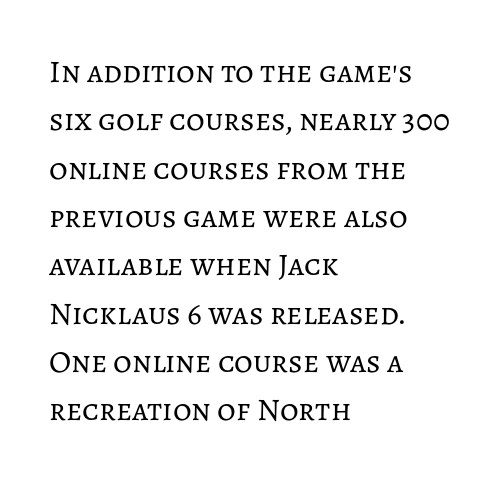
{"italic": "no", "bold": "no", "weight": "regular", "width": "normal", "stroke_contrast": "low", "x_height": "medium", "monospaced": "no", "underline": "no", "align": "left", "line_spacing": "normal", "line_spacing_ratio": 1.51, "letter_spacing": "normal", "letter_spacing_em": 0.0, "glyph_px": 32}
